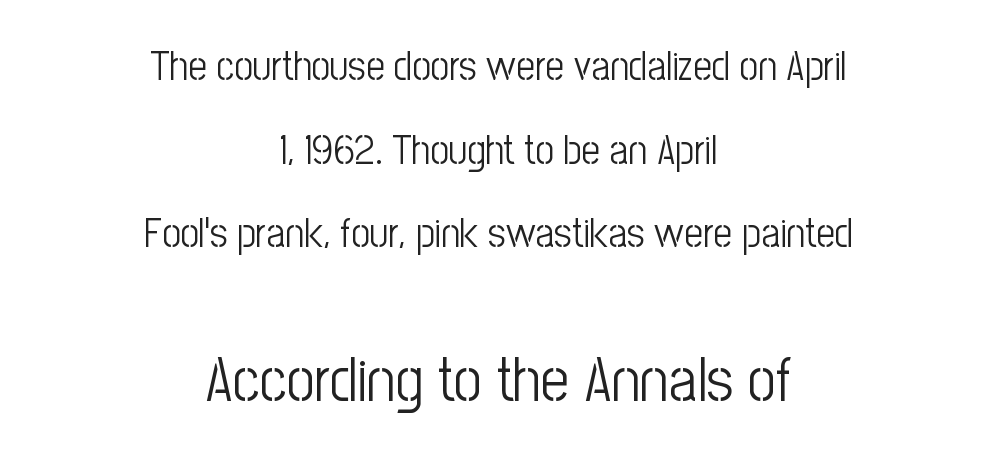
This rendering leaves character spacing at its baseline value. The rendering uses a large line-height, opening up the rows. Note: smaller setting up top, larger setting below. The area under the type is left untouched.
